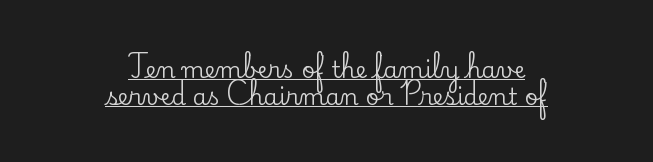
The text block is weighted toward neither margin, spreading evenly from the middle. The letters sit at their default tracking, neither squeezed nor spread. Do the letters lean? They stand straight. Compared with undecorated copy, this sample adds a rule below the words.
